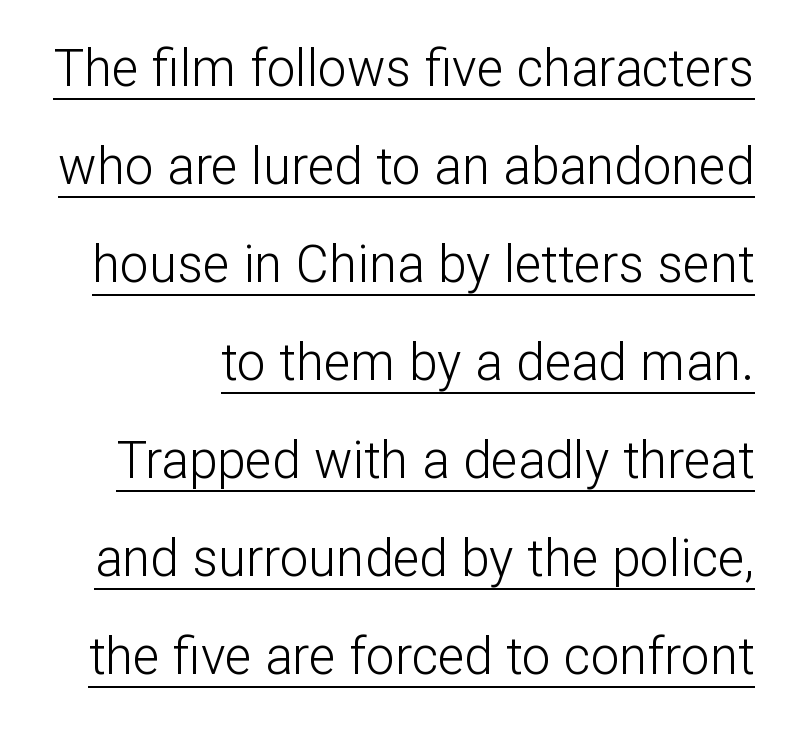
The image shows 51 px light sans-serif type, upright; set loose line spacing (1.92x), normal letter spacing, underlined; low stroke contrast and a medium x-height.
